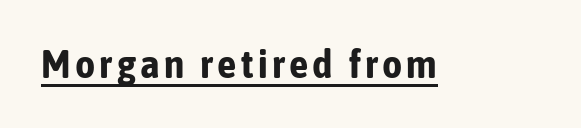
This is sans-serif lettering, the kind often seen on screens and signage. Think of a printed novel: that variable character pitch is what you see here. Vertical strokes here are truly vertical. Stroke thickness is high; the sample reads as a true bold. Like a heading marked for emphasis, these lines bear an underscore.
